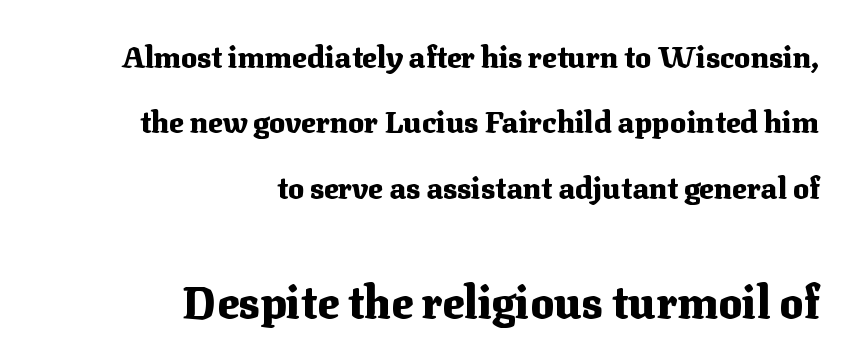
The font's upright variant was chosen for this text. Little horizontal feet cap the strokes, marking this as serif type. Tracking value appears to be zero — textbook default spacing. Line spacing here is loose.
